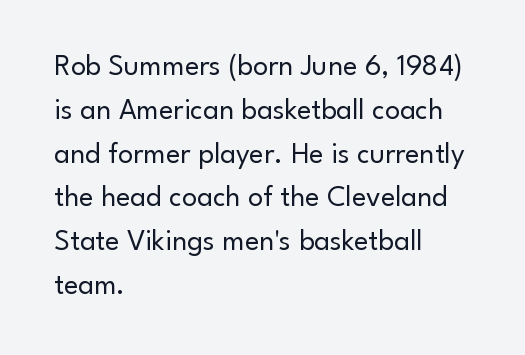
Successive baselines arrive at the customary interval. Posture: straight, roman, zero tilt. Descenders are the only things crossing below the line. Teacher's note: observe the even left margin — that is flush-left alignment. The passage shown has conventional tracking throughout. Note the varied advance widths — an 'i' is clearly narrower than an 'm'.
